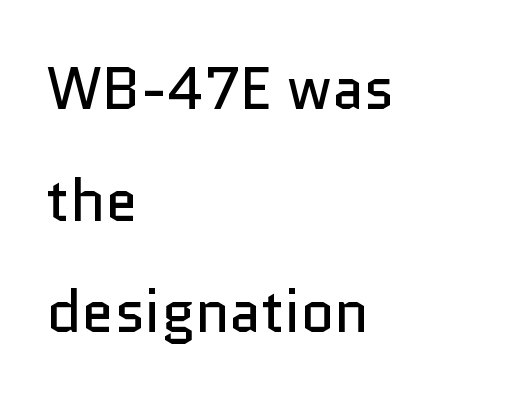
The image shows 59 px regular-weight sans-serif type, upright; set left-aligned, line spacing 1.89x, normal letter spacing, not underlined; low stroke contrast and a medium x-height.
